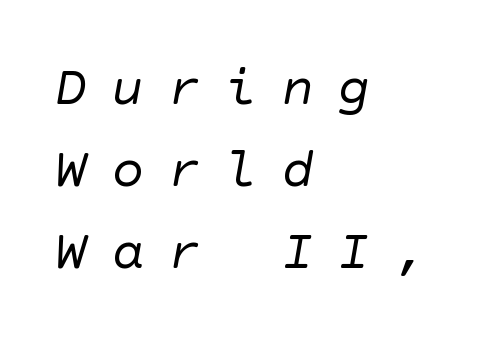
Q: Is the text bold? A: No.
Q: Is the typeface a serif or a sans-serif typeface? A: Sans-serif.
Q: Is the text underlined? A: No.
Q: How is the paragraph aligned? A: Left-aligned.
Q: Is the spacing between letters normal or unusually wide? A: Unusually wide.
Q: Is the spacing between lines tight, normal or loose? A: Normal.
Q: Width (condensed, normal, or wide)? A: Normal.
Q: Stroke contrast? A: Low.
Q: x-height? A: Large.
